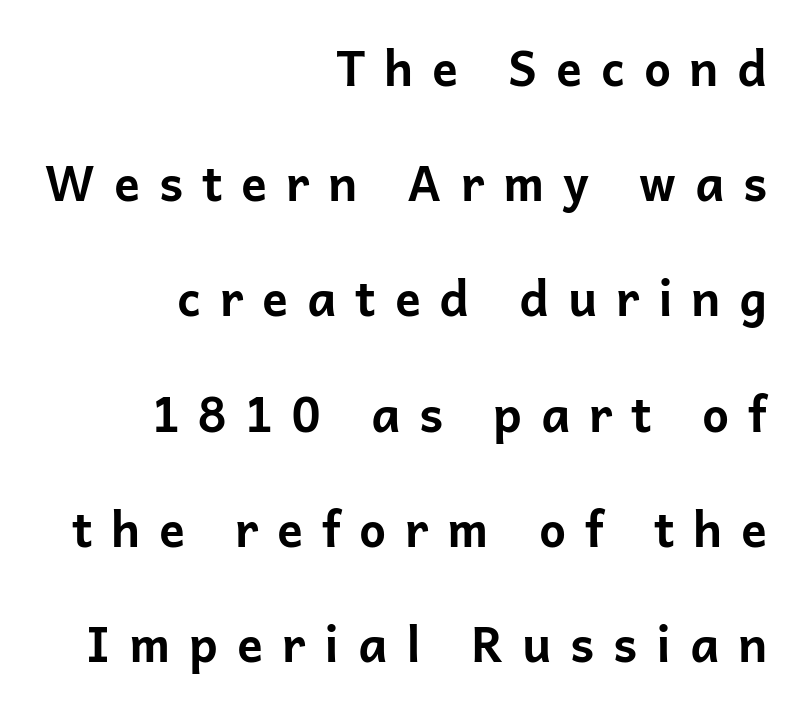
Each letter keeps its own natural width here, so spacing adapts to shape. Underline: absent. Typographically, this falls in the sans-serif category. Spacing between characters has been opened up far beyond the box default. The rendering uses a large line-height, opening up the rows. Plenty of ink on the page — the face is bold.
